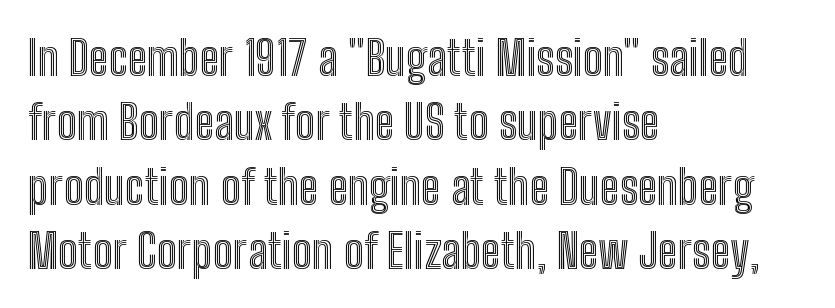
The image shows 48 px condensed type, upright; set left-aligned, normal line spacing (1.34x), normal letter spacing, not underlined; a medium x-height.
